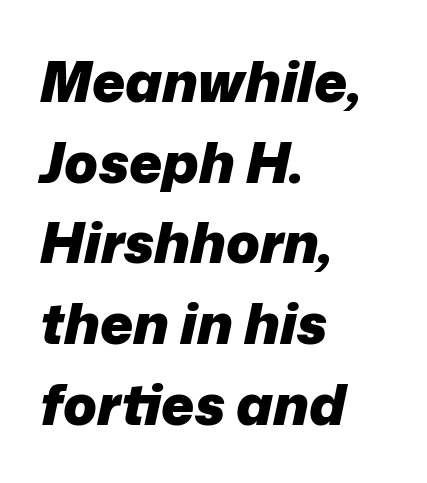
The image shows 56 px heavy type, italic (leaning right); set left-aligned, normal line spacing (1.44x), normal letter spacing, not underlined; low stroke contrast and a medium x-height.
